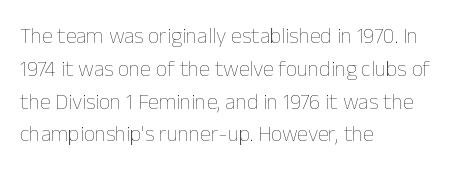
The image shows 22 px text type, upright; set left-aligned, normal line spacing (1.49x), normal letter spacing, not underlined.
